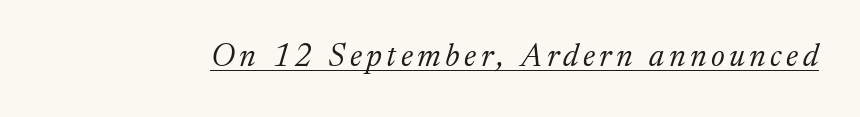
{"serif": "yes", "italic": "yes", "lean": "right", "slant_degrees": 17, "bold": "no", "weight": "light", "width": "normal", "stroke_contrast": "medium", "x_height": "medium", "monospaced": "no", "underline": "yes", "glyph_px": 32}
